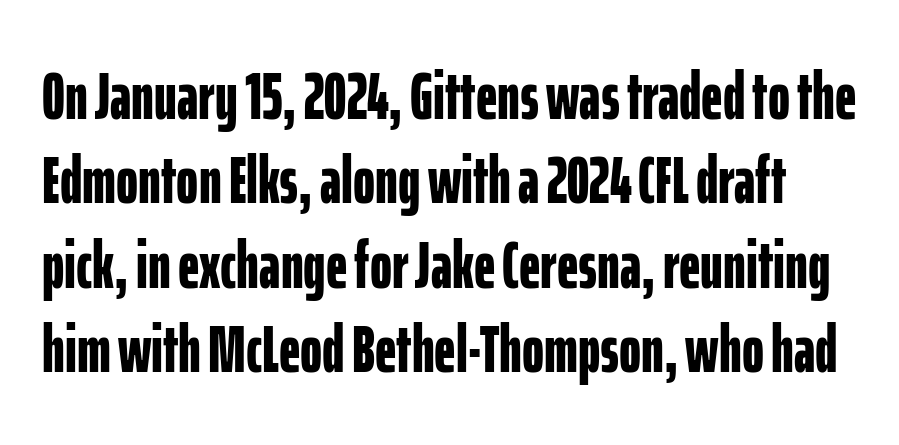
Is there much room between lines? A standard amount, neither cramped nor airy. The gap between lines stays unmarked. Italic? Not at all — the glyphs are vertical. Spacing verdict: proportional, widths tailored to each character. Students, this is bold: see how much ink each stroke carries.
